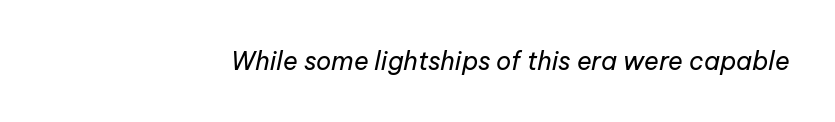
A quiet, ordinary-to-light weight characterises the typeface. A typesetter would call this zero additional tracking. The typography opts for an oblique posture over an upright one. Beneath every word, the page is bare.
